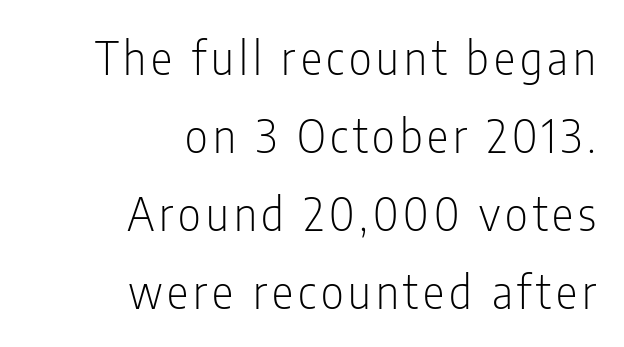
{"serif": "no", "italic": "no", "bold": "no", "weight": "light", "width": "condensed", "stroke_contrast": "low", "x_height": "medium", "monospaced": "no", "underline": "no", "align": "right", "line_spacing_ratio": 1.73, "glyph_px": 45}
